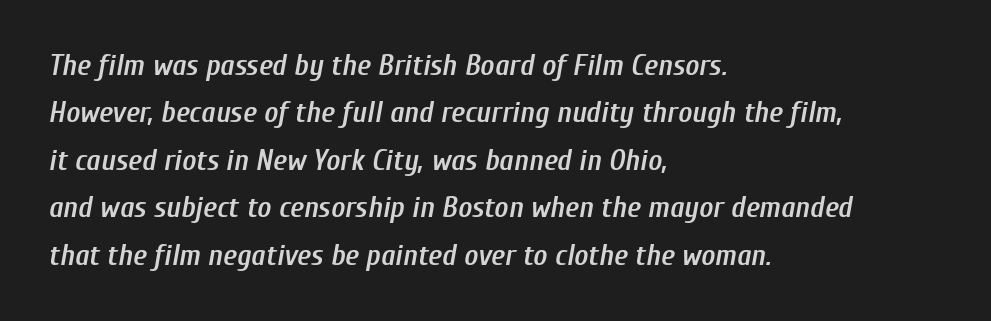
Q: Is the text bold? A: Semi-bold.
Q: Is the text italic (slanted)? A: Yes, it leans right by about 10 degrees.
Q: Is the text underlined? A: No.
Q: How is the paragraph aligned? A: Left-aligned.
Q: Is the spacing between letters normal or unusually wide? A: Normal.
Q: Is the spacing between lines tight, normal or loose? A: Normal.
Q: Width (condensed, normal, or wide)? A: Condensed.
Q: Stroke contrast? A: Low.
Q: x-height? A: Medium.
Q: Monospaced? A: No.
